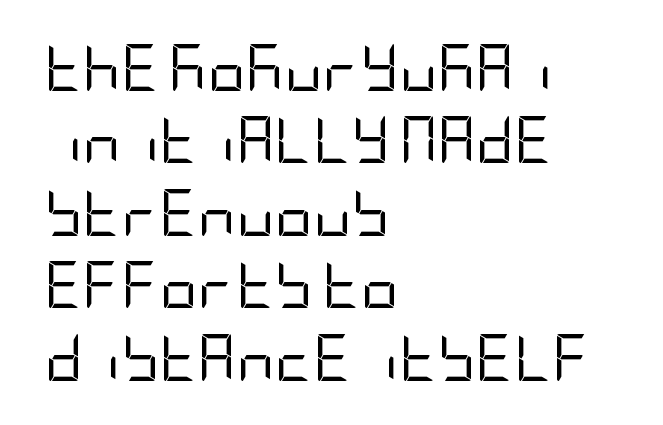
The image shows 47 px regular-weight, condensed sans-serif type, upright; set left-aligned, normal line spacing (1.54x), normal letter spacing, not underlined; low stroke contrast and a large x-height.
